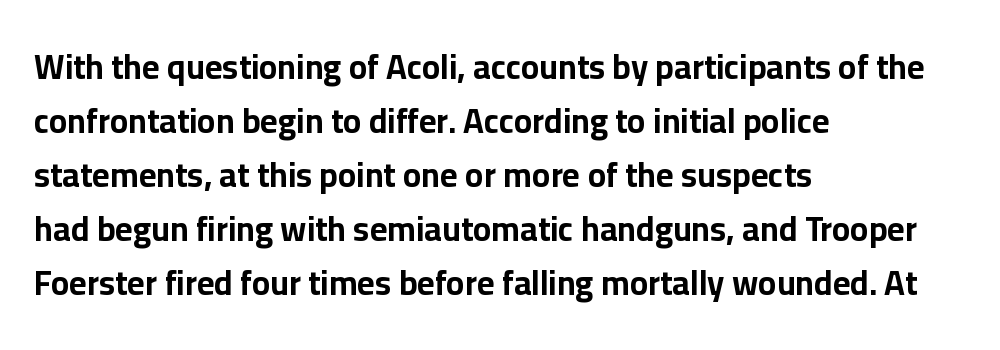
{"serif": "no", "italic": "no", "bold": "yes", "weight": "bold", "width": "normal", "stroke_contrast": "low", "x_height": "medium", "monospaced": "no", "underline": "no", "align": "left", "line_spacing": "normal", "line_spacing_ratio": 1.59, "letter_spacing": "normal", "letter_spacing_em": 0.0, "glyph_px": 34}
